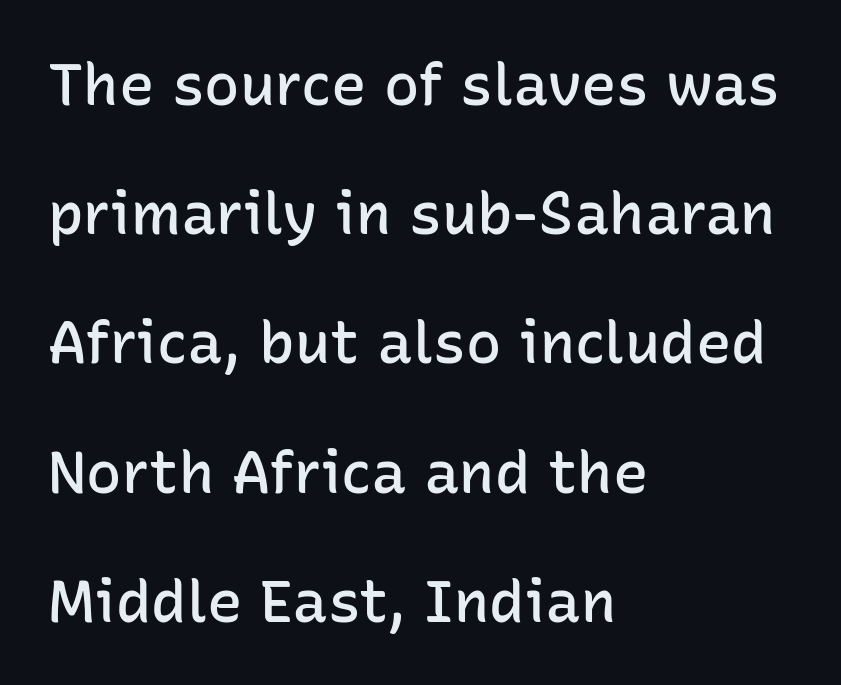
Look at the stroke-to-counter ratio: somewhat heavy, a semibold. The letters stand upright; this is a roman face. Unlike a traditional serif, this face leaves its strokes unadorned. The rendering uses a large line-height, opening up the rows.
